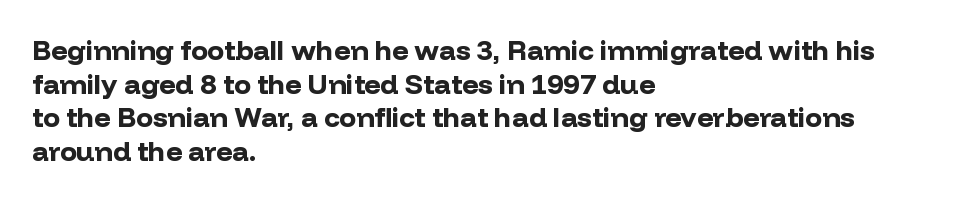
The image shows 28 px bold sans-serif type, upright; set left-aligned, line spacing 1.2x, normal letter spacing, not underlined; low stroke contrast and a medium x-height.
